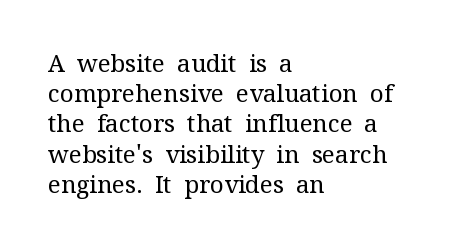
The image shows 24 px text type, upright; set left-aligned, normal line spacing (1.26x), normal letter spacing, not underlined.
